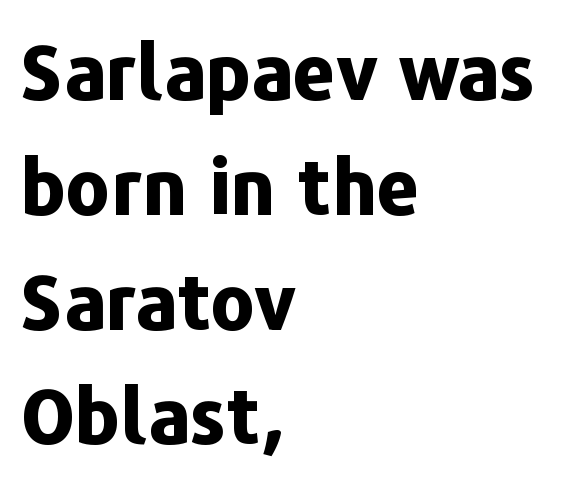
{"serif": "no", "italic": "no", "bold": "yes", "weight": "bold", "width": "normal", "stroke_contrast": "low", "x_height": "medium", "monospaced": "no", "underline": "no", "align": "left", "line_spacing": "normal", "line_spacing_ratio": 1.51, "letter_spacing": "normal", "letter_spacing_em": 0.0, "glyph_px": 76}
